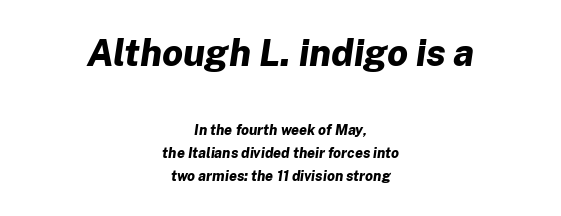
{"italic": "yes", "lean": "right", "slant_degrees": 8, "bold": "yes", "weight": "bold", "width": "normal", "stroke_contrast": "low", "x_height": "medium", "monospaced": "no", "underline": "no", "align": "center", "line_spacing": "normal", "line_spacing_ratio": 1.66, "letter_spacing": "normal", "letter_spacing_em": 0.0, "larger_block": "first", "size_ratio": 2.64, "glyph_px": 37}
